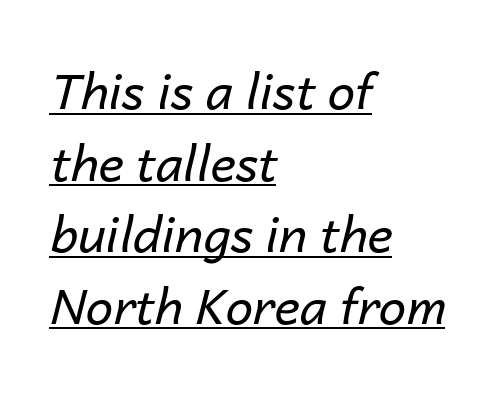
Stroke mass is kept to a normal reading level or below. The face used here has a pronounced slope to its letters. The type is set solid horizontally, with unmodified tracking. Notice how descenders clear the ascenders below comfortably — that's standard leading. Caption: lettering with a line underneath. If you drew a ruler down the left edge, every line would touch it.
